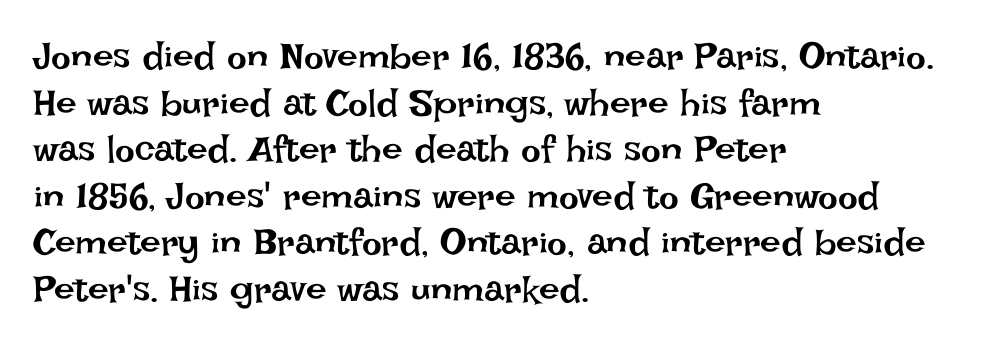
Vertically, the passage feels balanced, rows spaced as you'd expect. This reads as an unemphasized weight, regular at the heaviest. Bare-footed words on every line. Designer's note — italics off, roman on. The paragraph shown leans on its left margin. What stands out about the letter spacing? Nothing — it is the standard amount.
